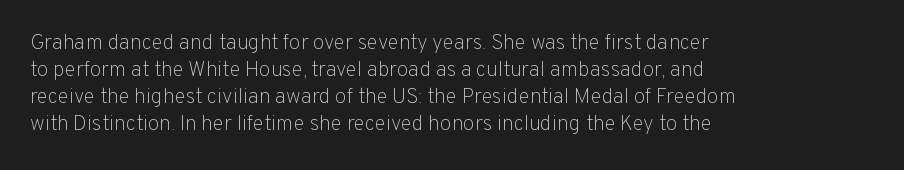
The image shows 21 px text type, upright; set left-aligned, normal line spacing (1.29x), normal letter spacing, not underlined.
